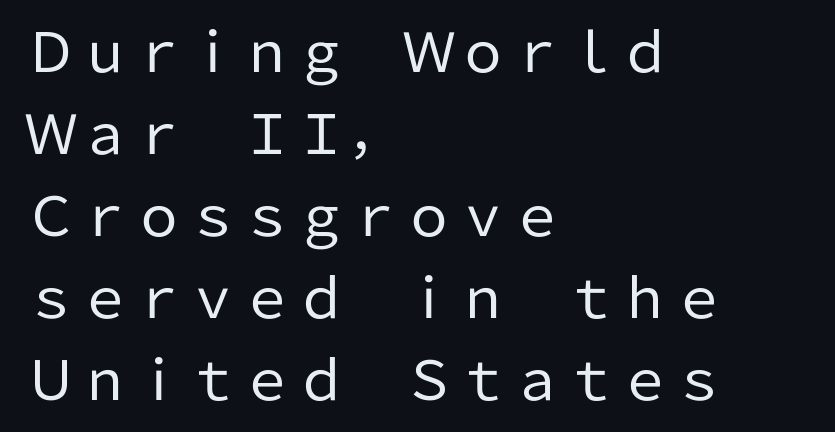
{"serif": "no", "italic": "no", "bold": "no", "weight": "regular", "width": "normal", "stroke_contrast": "low", "x_height": "medium", "monospaced": "no", "underline": "no", "align": "left", "line_spacing": "normal", "line_spacing_ratio": 1.52, "letter_spacing": "normal", "letter_spacing_em": 0.0, "glyph_px": 54}
